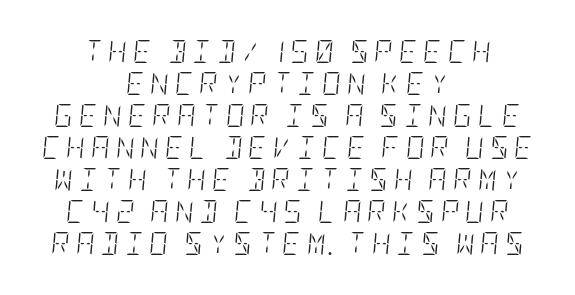
Compared with a typical body face, this is equally light or lighter still. The lettering tilts uniformly, giving the passage an italic look. Nobody drew a line under any word here. Line spacing here is normal. One-word summary of the alignment: center. This sample uses expanded letter spacing, leaving extra air between glyphs.
